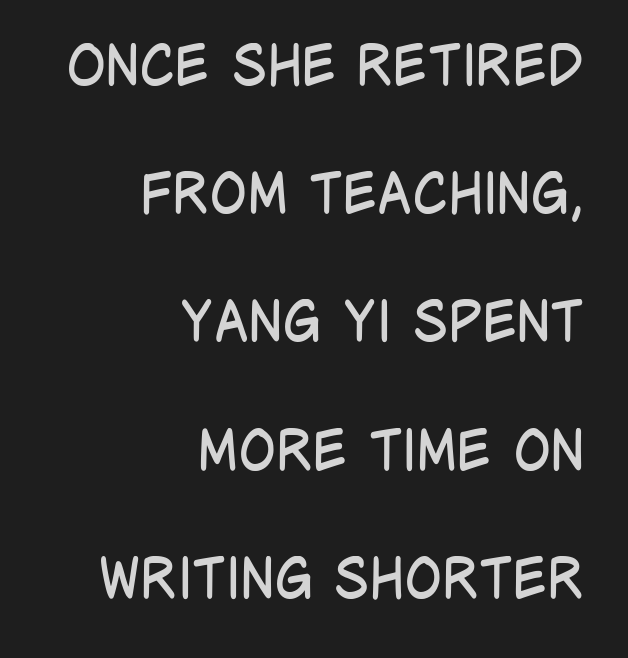
Every character sits straight up, as roman type does. Honestly, there is no underline to notice here at all. The face used here is proportionally spaced, like ordinary book or web type. Students, observe: this is what heavily led, spacious text looks like. The letterforms sit shoulder to shoulder at normal distance. A typesetter would label this face a sans.
